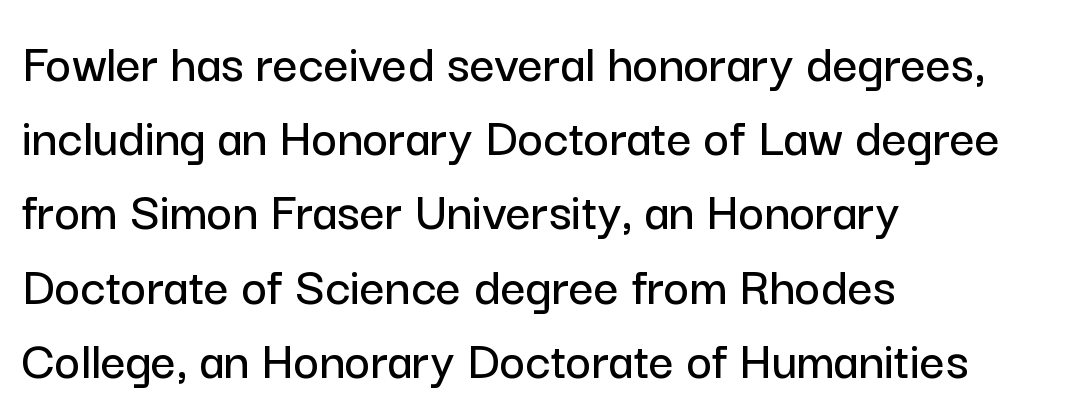
{"serif": "no", "italic": "no", "width": "normal", "stroke_contrast": "low", "x_height": "medium", "monospaced": "no", "underline": "no", "align": "left", "line_spacing": "normal", "line_spacing_ratio": 1.35, "letter_spacing": "normal", "letter_spacing_em": 0.0, "glyph_px": 55}
